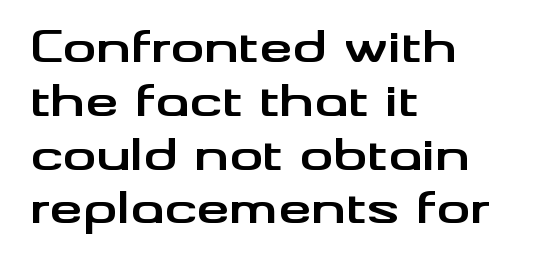
{"serif": "no", "italic": "no", "bold": "yes", "weight": "bold", "width": "wide", "stroke_contrast": "medium", "x_height": "small", "monospaced": "no", "underline": "no", "align": "left", "line_spacing": "normal", "line_spacing_ratio": 1.28, "letter_spacing": "normal", "letter_spacing_em": 0.0, "glyph_px": 42}
